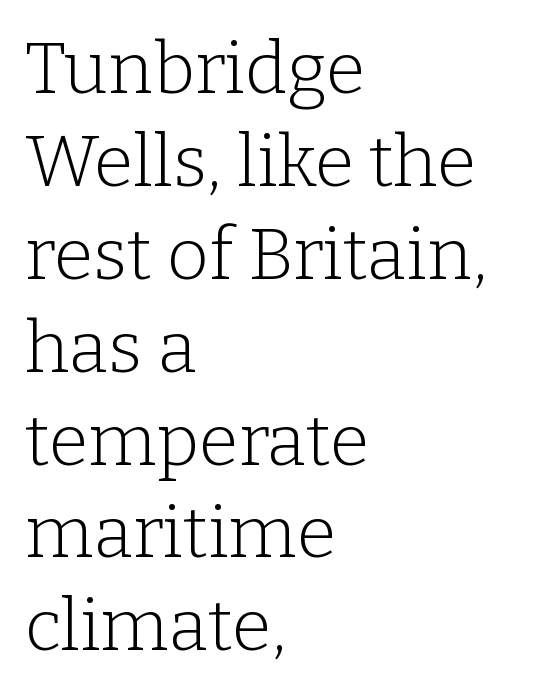
Q: Is the text bold? A: No.
Q: Is the text italic (slanted)? A: No, it is upright.
Q: Is the typeface a serif or a sans-serif typeface? A: Serif.
Q: Is the text underlined? A: No.
Q: How is the paragraph aligned? A: Left-aligned.
Q: Is the spacing between letters normal or unusually wide? A: Normal.
Q: Is the spacing between lines tight, normal or loose? A: Normal.
Q: Width (condensed, normal, or wide)? A: Normal.
Q: Stroke contrast? A: Low.
Q: x-height? A: Medium.
Q: Monospaced? A: No.
